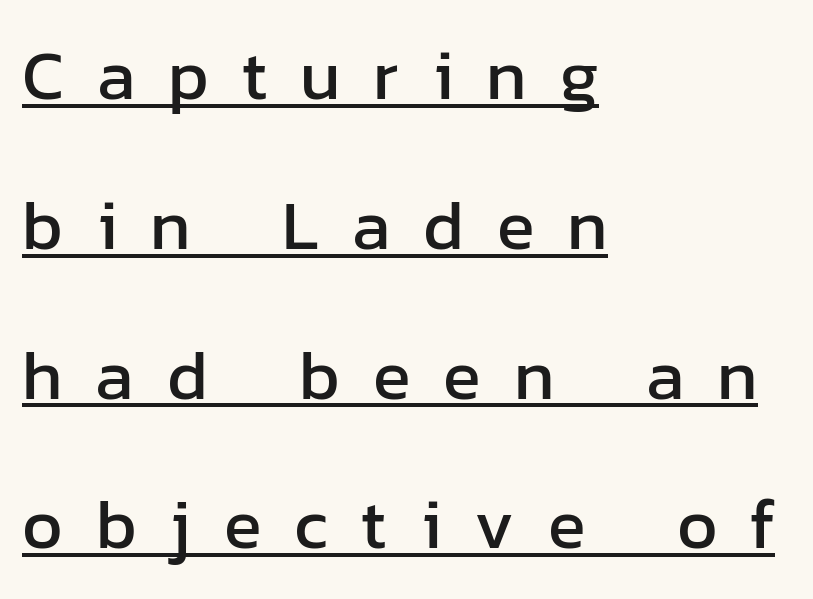
Q: Is the text italic (slanted)? A: No, it is upright.
Q: Is the typeface a serif or a sans-serif typeface? A: Sans-serif.
Q: Is the text underlined? A: Yes.
Q: How is the paragraph aligned? A: Left-aligned.
Q: Is the spacing between letters normal or unusually wide? A: Unusually wide.
Q: Is the spacing between lines tight, normal or loose? A: Loose.
Q: Width (condensed, normal, or wide)? A: Normal.
Q: Stroke contrast? A: Low.
Q: x-height? A: Medium.
Q: Monospaced? A: No.
